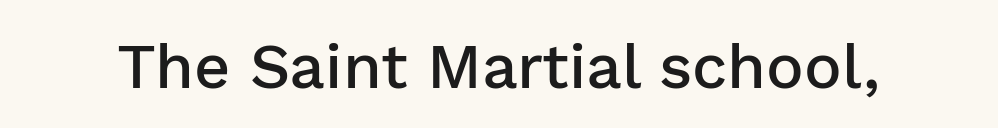
Notice how the stems are strictly vertical — no italics here. Check where the strokes stop: nothing finishes them off — pure sans. Stems and bowls a touch heavier than normal — semibold. The face used here is proportionally spaced, like ordinary book or web type.
